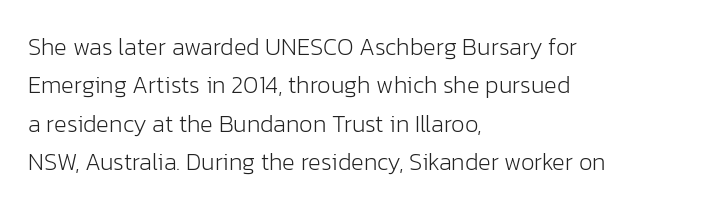
The image shows 24 px text type, upright; set left-aligned, normal line spacing (1.6x), normal letter spacing, not underlined.
